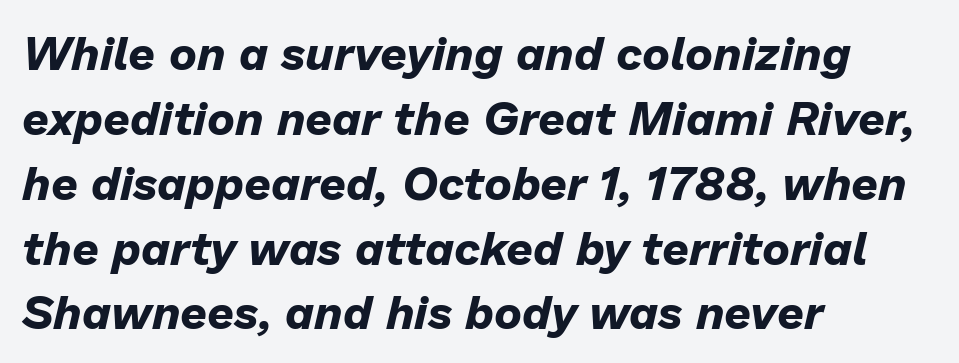
Q: Is the text bold? A: Yes.
Q: Is the text italic (slanted)? A: Yes, it leans right by about 13 degrees.
Q: Is the text underlined? A: No.
Q: How is the paragraph aligned? A: Left-aligned.
Q: Is the spacing between letters normal or unusually wide? A: Normal.
Q: Is the spacing between lines tight, normal or loose? A: Normal.
Q: Width (condensed, normal, or wide)? A: Normal.
Q: Stroke contrast? A: Low.
Q: x-height? A: Medium.
Q: Monospaced? A: No.
